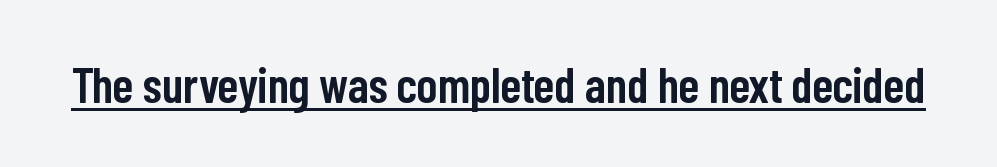
Q: Is the text bold? A: Semi-bold.
Q: Is the text italic (slanted)? A: No, it is upright.
Q: Is the typeface a serif or a sans-serif typeface? A: Sans-serif.
Q: Is the text underlined? A: Yes.
Q: Is the spacing between letters normal or unusually wide? A: Normal.
Q: Width (condensed, normal, or wide)? A: Condensed.
Q: Stroke contrast? A: Low.
Q: x-height? A: Medium.
Q: Monospaced? A: No.
